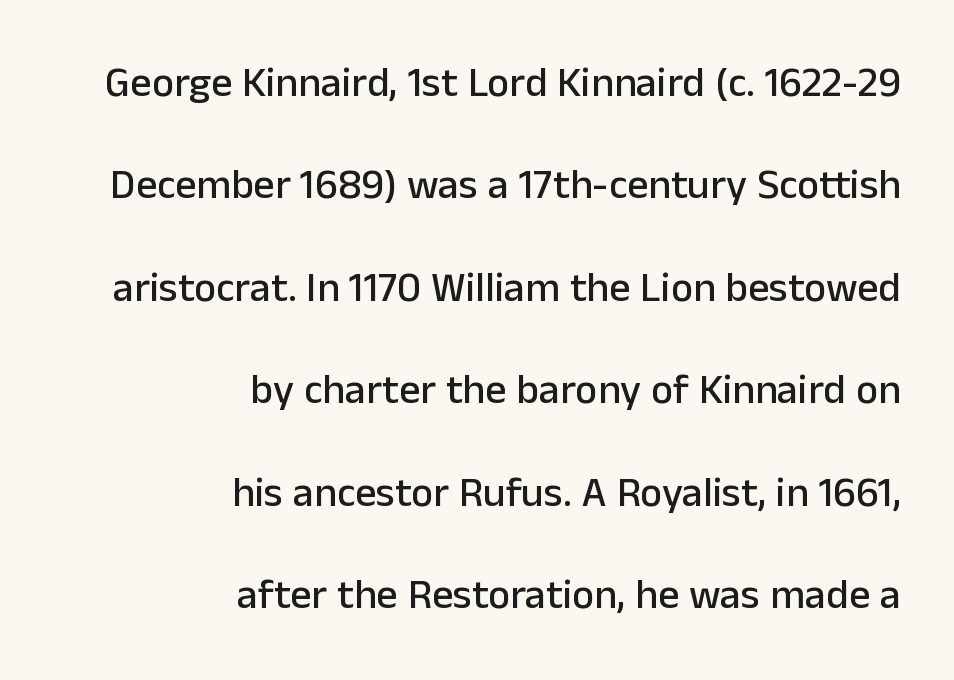
{"serif": "no", "italic": "no", "width": "normal", "stroke_contrast": "low", "x_height": "medium", "monospaced": "no", "underline": "no", "align": "right", "line_spacing": "loose", "line_spacing_ratio": 2.44, "letter_spacing": "normal", "letter_spacing_em": 0.0, "glyph_px": 42}
